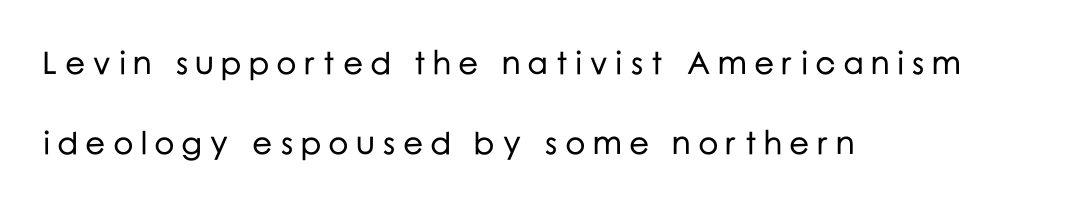
Q: Is the text italic (slanted)? A: No, it is upright.
Q: Is the typeface a serif or a sans-serif typeface? A: Sans-serif.
Q: Is the text underlined? A: No.
Q: How is the paragraph aligned? A: Left-aligned.
Q: Is the spacing between letters normal or unusually wide? A: Unusually wide.
Q: Is the spacing between lines tight, normal or loose? A: Loose.
Q: Width (condensed, normal, or wide)? A: Normal.
Q: Stroke contrast? A: Low.
Q: x-height? A: Medium.
Q: Monospaced? A: No.
